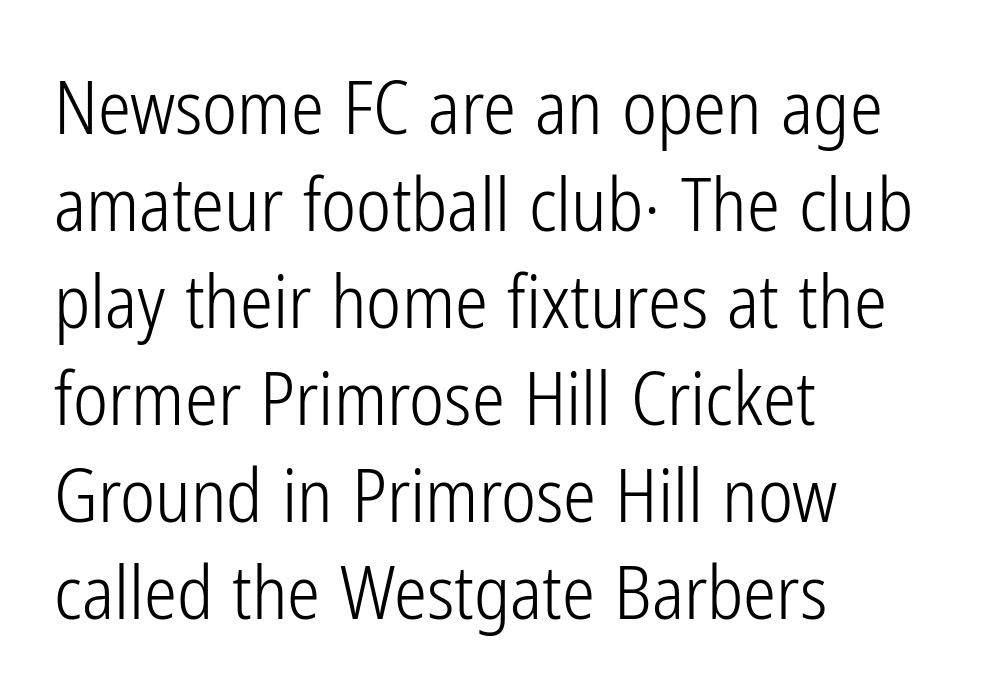
Q: Is the text bold? A: No.
Q: Is the text italic (slanted)? A: No, it is upright.
Q: Is the typeface a serif or a sans-serif typeface? A: Sans-serif.
Q: Is the text underlined? A: No.
Q: How is the paragraph aligned? A: Left-aligned.
Q: Is the spacing between letters normal or unusually wide? A: Normal.
Q: Is the spacing between lines tight, normal or loose? A: Normal.
Q: Width (condensed, normal, or wide)? A: Condensed.
Q: Stroke contrast? A: Low.
Q: x-height? A: Medium.
Q: Monospaced? A: No.
